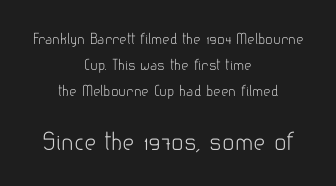
Spacing between characters is what you'd get straight out of the box. Unbolded letterforms with no extra heft. The rendering positions every line midway between the sides. If you drew a line through each stem, it would be perfectly vertical. This layout puts the modest block above and the oversized block below. Unmarked baselines from the first word to the last.
